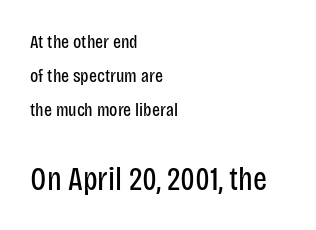
{"serif": "no", "italic": "no", "bold": "no", "weight": "regular", "width": "condensed", "stroke_contrast": "low", "x_height": "large", "monospaced": "no", "underline": "no", "align": "left", "line_spacing_ratio": 1.8, "letter_spacing": "normal", "letter_spacing_em": 0.0, "larger_block": "second", "size_ratio": 1.74, "glyph_px": 33}
